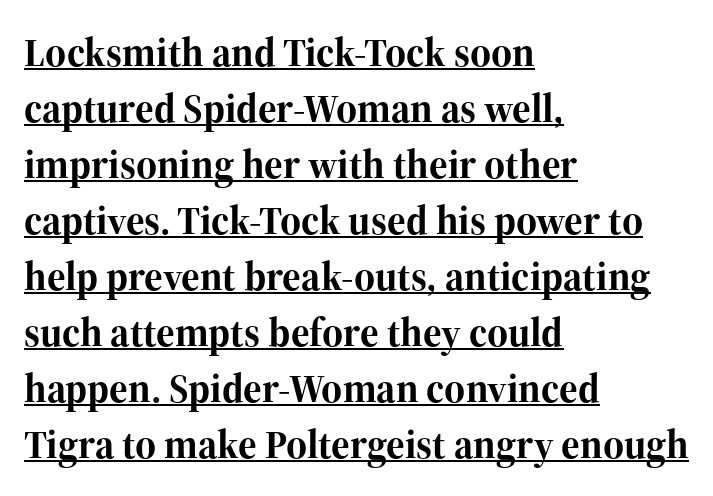
The image shows 40 px bold serif type, upright; set left-aligned, normal line spacing (1.4x), normal letter spacing, underlined; high stroke contrast and a medium x-height.
